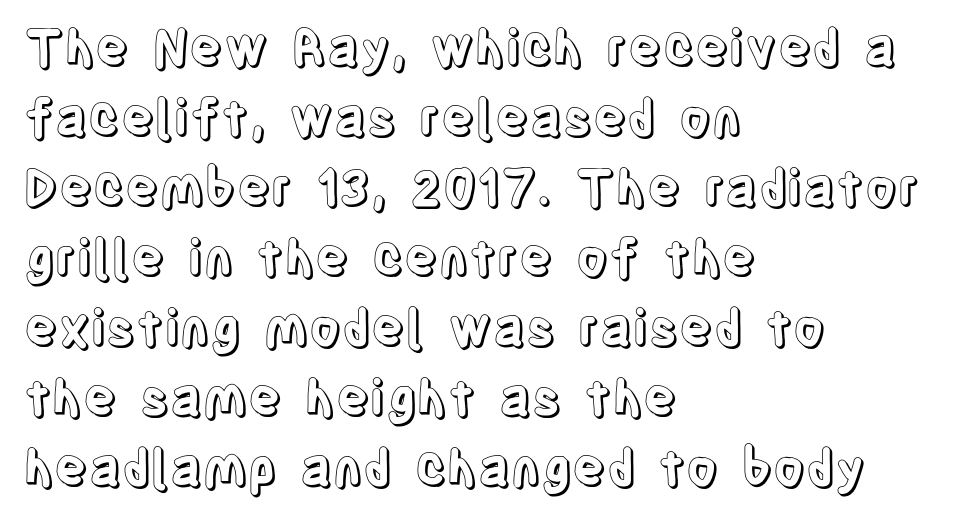
You could call the tracking neutral — neither tight nor loose. The rendering uses natural spacing where letterforms have individual widths. Left-aligned paragraph, ragged on the right. Evenly set lines give the paragraph a standard silhouette. It's the straight-up-and-down kind of type. Just letters on the line, the space beneath them empty.
